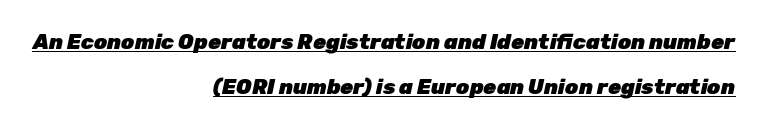
A continuous stroke trails under the words, as in a hyperlink. The axis of the letterforms is tilted away from vertical. Notice the wide empty band between every row — that's loose leading. These lines are set flush right with a ragged left edge.
